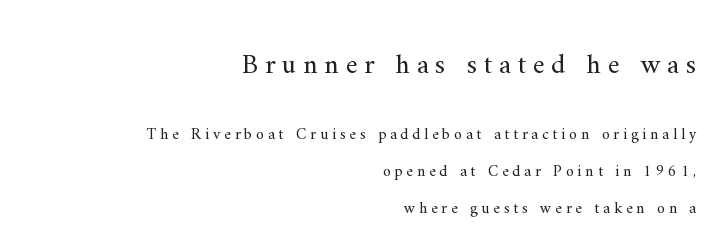
The image shows 28 px regular-weight serif type, upright; set right-aligned, loose line spacing (2.31x), unusually wide letter spacing (+0.24 em), not underlined; the first (top) block is 1.75x larger; medium stroke contrast and a small x-height.
